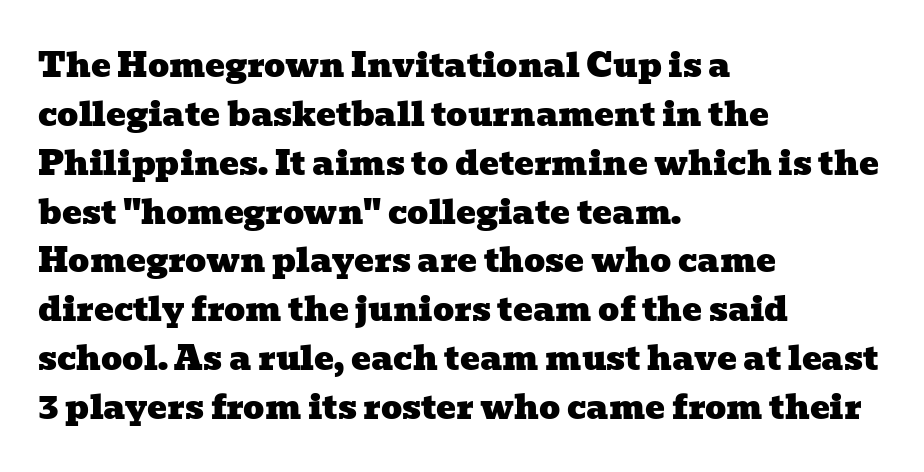
{"serif": "yes", "width": "wide", "stroke_contrast": "low", "x_height": "medium", "monospaced": "no", "underline": "no", "align": "left", "line_spacing": "normal", "line_spacing_ratio": 1.48, "letter_spacing": "normal", "letter_spacing_em": 0.0, "glyph_px": 33}
